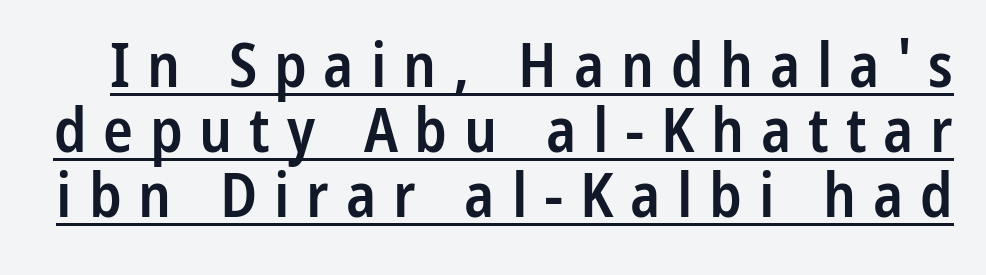
The image shows 62 px semibold, condensed sans-serif type, upright; set tight line spacing (1.05x), unusually wide letter spacing (+0.27 em), underlined; low stroke contrast and a medium x-height.
